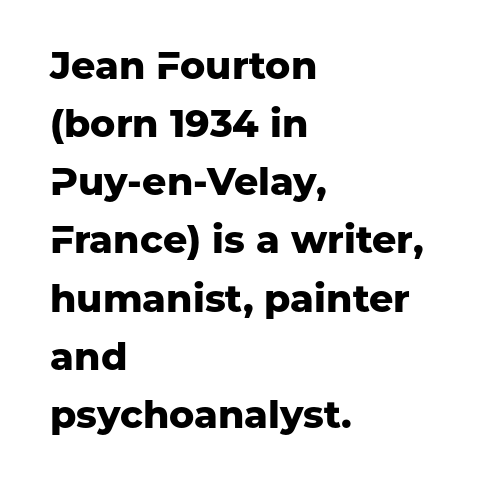
This block has exactly the height ordinary leading produces. This sample uses a sans-serif face. This sample uses an upright cut, with every glyph sitting square on the baseline. Words appear dense and cohesive because spacing is normal. Alignment: flush left.
